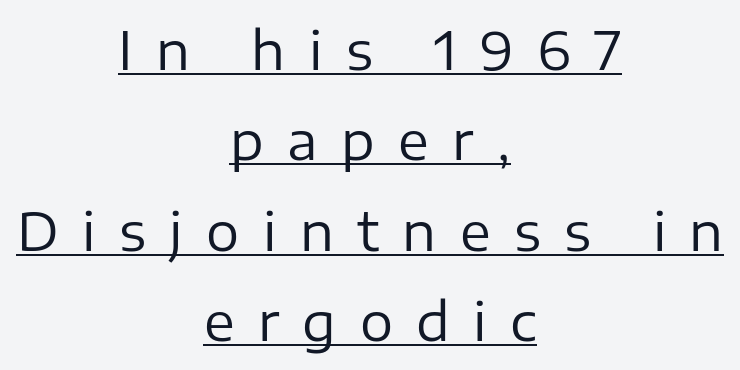
The string is rendered with underlining switched on. Is this a fixed-width face? No — the glyphs have proportional, varying widths. The lettering stays uniformly vertical, giving the passage a roman look. Weight: regular or lighter. In terms of letterform style, serifs are entirely absent.
